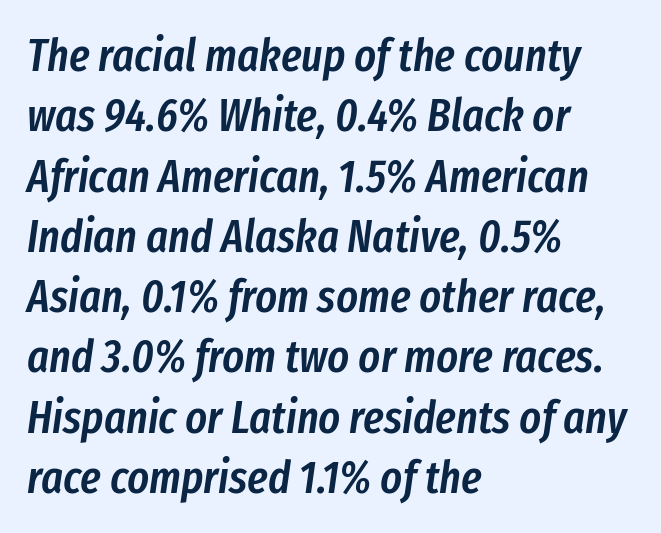
{"italic": "yes", "lean": "right", "slant_degrees": 8, "bold": "semi", "weight": "semibold", "width": "condensed", "stroke_contrast": "low", "x_height": "medium", "monospaced": "no", "underline": "no", "align": "left", "line_spacing": "normal", "line_spacing_ratio": 1.31, "letter_spacing": "normal", "letter_spacing_em": 0.0, "glyph_px": 46}
